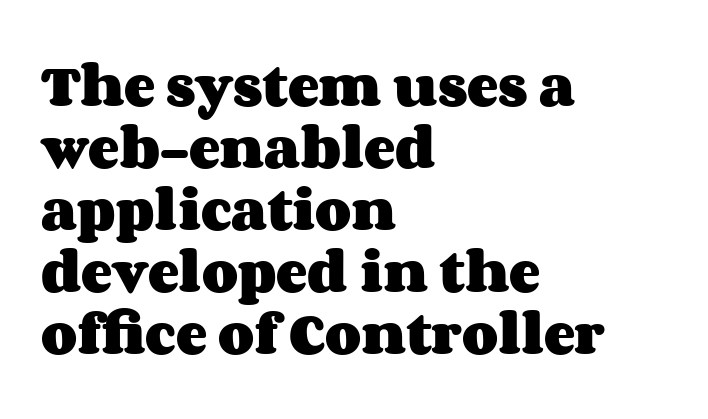
{"italic": "no", "bold": "yes", "weight": "heavy", "width": "wide", "stroke_contrast": "medium", "x_height": "large", "monospaced": "no", "underline": "no", "align": "left", "line_spacing": "normal", "line_spacing_ratio": 1.32, "letter_spacing": "normal", "letter_spacing_em": 0.0, "glyph_px": 47}
